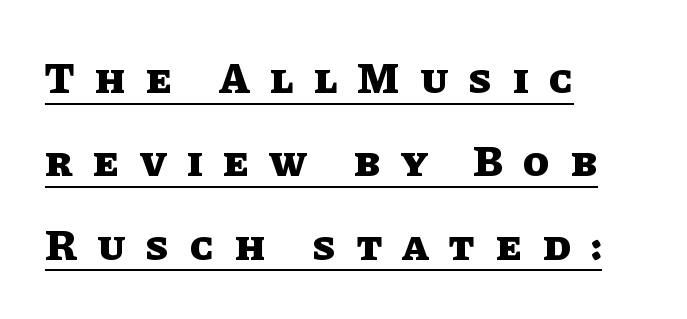
{"italic": "no", "bold": "yes", "weight": "heavy", "width": "normal", "stroke_contrast": "low", "x_height": "large", "monospaced": "no", "underline": "yes", "align": "left", "line_spacing": "loose", "line_spacing_ratio": 1.94, "letter_spacing": "wide", "letter_spacing_em": 0.48, "glyph_px": 43}
